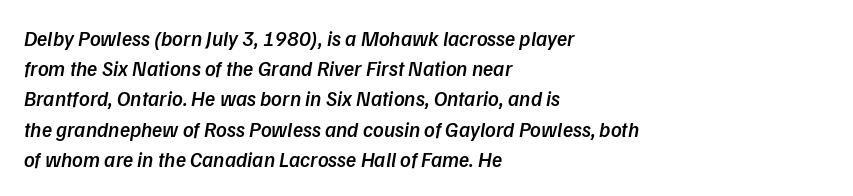
Q: Is the text bold? A: Semi-bold.
Q: Is the text underlined? A: No.
Q: How is the paragraph aligned? A: Left-aligned.
Q: Is the spacing between letters normal or unusually wide? A: Normal.
Q: Is the spacing between lines tight, normal or loose? A: Normal.
